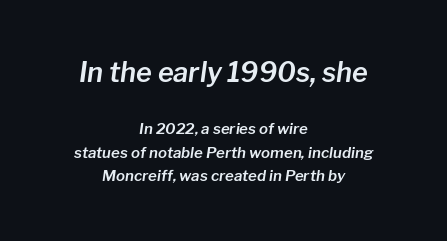
Q: Is the text italic (slanted)? A: Yes, it leans right by about 8 degrees.
Q: Is the text underlined? A: No.
Q: How is the paragraph aligned? A: Centered.
Q: Is the spacing between letters normal or unusually wide? A: Normal.
Q: Is the spacing between lines tight, normal or loose? A: Normal.
Q: Which block of text is set in a larger size, the first (top) or the second (bottom)? A: The first (top) one.
